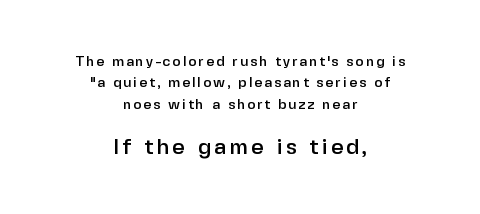
Q: Is the text italic (slanted)? A: No, it is upright.
Q: Is the text underlined? A: No.
Q: How is the paragraph aligned? A: Centered.
Q: Is the spacing between lines tight, normal or loose? A: Normal.
Q: Which block of text is set in a larger size, the first (top) or the second (bottom)? A: The second (bottom) one.
